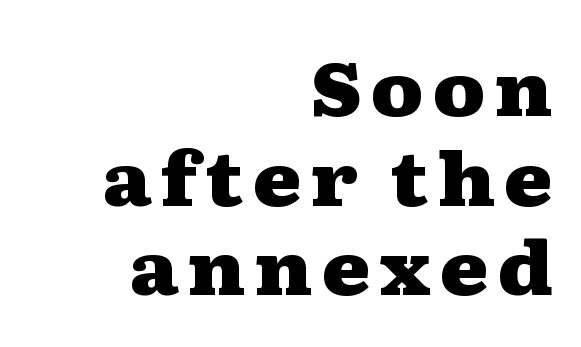
The passage shown is emphatically bold. Is this a fixed-width face? No — the glyphs have proportional, varying widths. Does the copy run flush right? Yes — the right margin is perfectly even. To sum up the face: it has serifs. Rule under the text: the space is simply empty.
